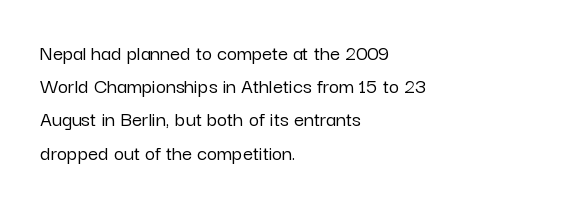
These lines keep a tight, regular rhythm from letter to letter. Vertical spacing — default. No word sits above an underline. The setting favours the left margin, as ordinary paragraphs usually do. The font's upright variant was chosen for this text.
